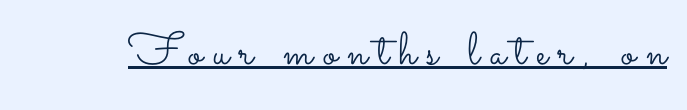
The image shows 46 px light, wide type; set unusually wide letter spacing (+0.22 em), underlined; low stroke contrast and a small x-height.
